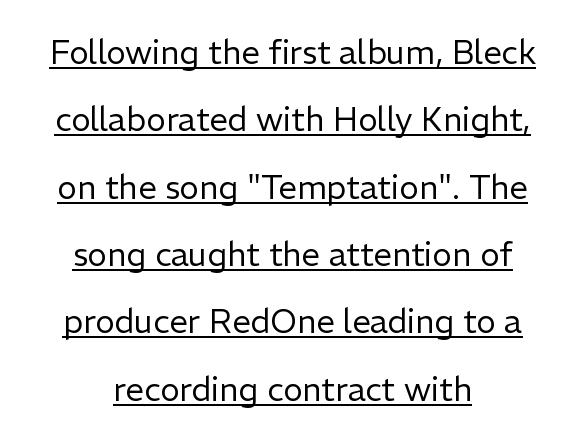
The typesetter chose a symmetrical, centered arrangement here. Is this a fixed-width face? No — the glyphs have proportional, varying widths. Characters remain perfectly vertical along every line. Tracking here is standard; glyphs follow each other at the usual distance. The glyphs in this specimen are sans serif.
